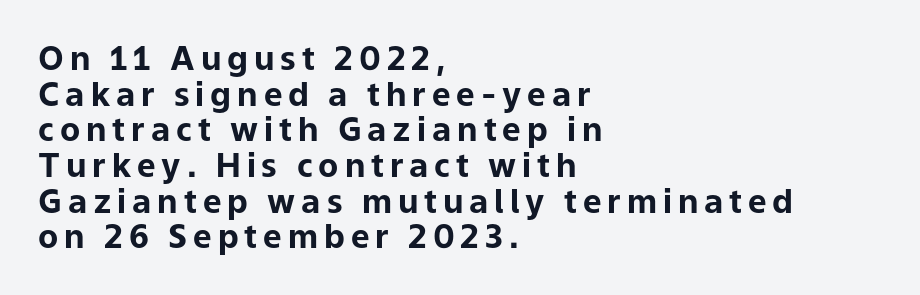
The image shows 33 px bold sans-serif type, upright; set left-aligned, tight line spacing (1.08x), not underlined; low stroke contrast and a medium x-height.
